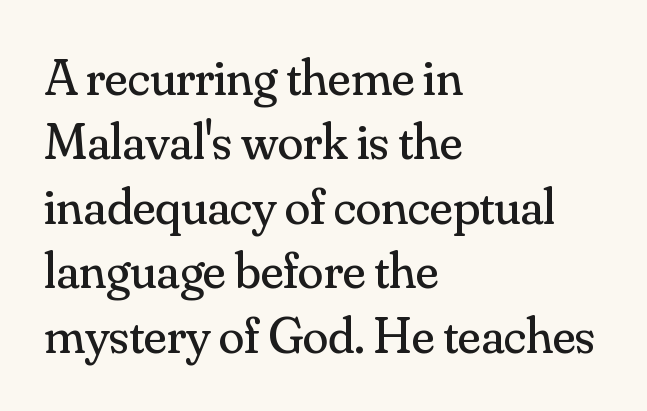
The image shows 52 px regular-weight serif type, upright; set left-aligned, line spacing 1.24x, normal letter spacing, not underlined; medium stroke contrast and a small x-height.
